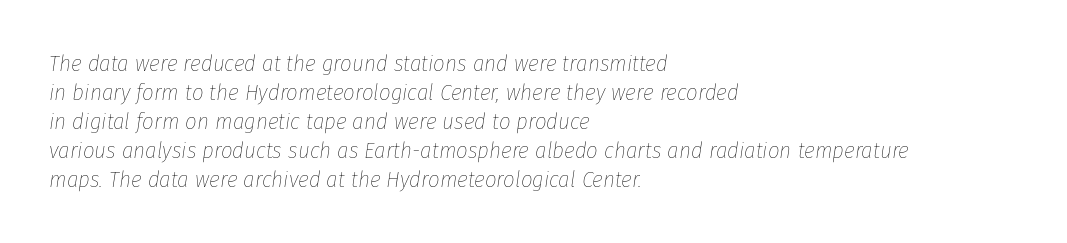
Q: Is the text bold? A: No.
Q: Is the text italic (slanted)? A: Yes, it leans right by about 8 degrees.
Q: Is the text underlined? A: No.
Q: How is the paragraph aligned? A: Left-aligned.
Q: Is the spacing between letters normal or unusually wide? A: Normal.
Q: Is the spacing between lines tight, normal or loose? A: Normal.
